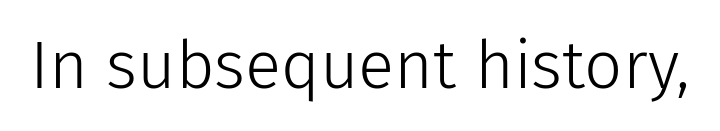
{"serif": "no", "italic": "no", "bold": "no", "weight": "light", "width": "normal", "stroke_contrast": "low", "x_height": "medium", "monospaced": "no", "underline": "no", "letter_spacing": "normal", "letter_spacing_em": 0.0, "glyph_px": 67}
